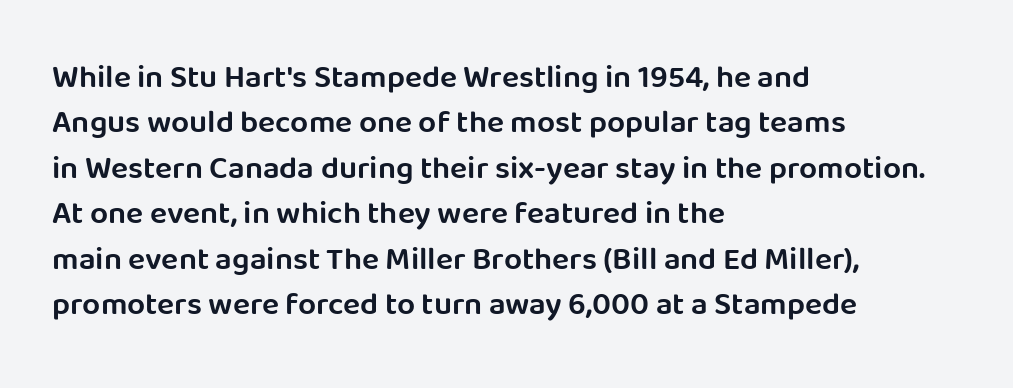
Q: Is the text bold? A: Semi-bold.
Q: Is the text italic (slanted)? A: No, it is upright.
Q: Is the typeface a serif or a sans-serif typeface? A: Sans-serif.
Q: Is the text underlined? A: No.
Q: How is the paragraph aligned? A: Left-aligned.
Q: Is the spacing between letters normal or unusually wide? A: Normal.
Q: Is the spacing between lines tight, normal or loose? A: Normal.
Q: Width (condensed, normal, or wide)? A: Normal.
Q: Stroke contrast? A: Low.
Q: x-height? A: Large.
Q: Monospaced? A: No.
